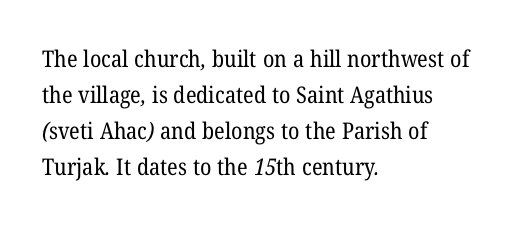
{"bold": "no", "underline": "no", "align": "left", "line_spacing": "normal", "line_spacing_ratio": 1.57, "letter_spacing": "normal", "letter_spacing_em": 0.0, "glyph_px": 23}
